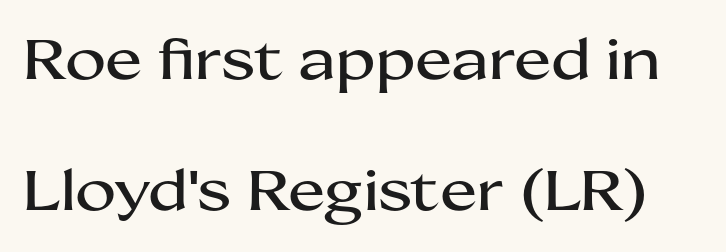
{"italic": "no", "width": "wide", "stroke_contrast": "medium", "x_height": "medium", "monospaced": "no", "underline": "no", "line_spacing": "loose", "line_spacing_ratio": 2.34, "letter_spacing": "normal", "letter_spacing_em": 0.0, "glyph_px": 56}
